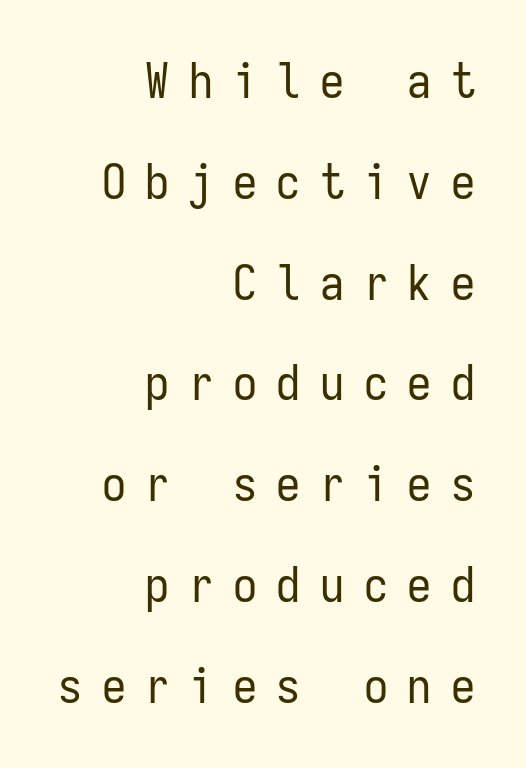
Q: Is the text bold? A: No.
Q: Is the text italic (slanted)? A: No, it is upright.
Q: Is the typeface a serif or a sans-serif typeface? A: Sans-serif.
Q: Is the text underlined? A: No.
Q: How is the paragraph aligned? A: Right-aligned.
Q: Is the spacing between letters normal or unusually wide? A: Unusually wide.
Q: Is the spacing between lines tight, normal or loose? A: Loose.
Q: Width (condensed, normal, or wide)? A: Condensed.
Q: Stroke contrast? A: Low.
Q: x-height? A: Medium.
Q: Monospaced? A: Yes.
